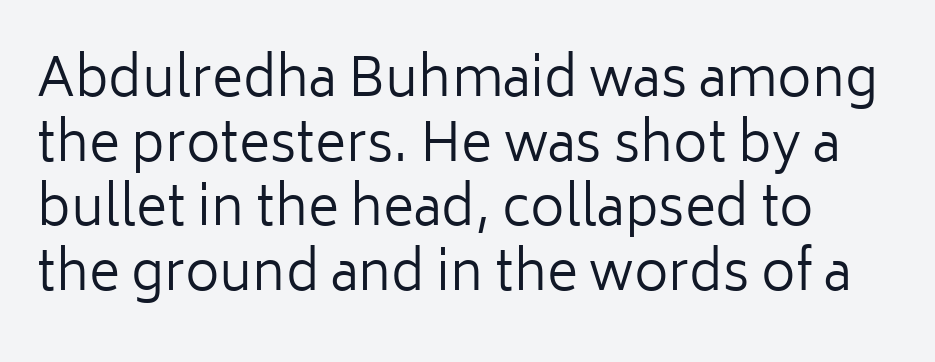
Q: Is the text bold? A: No.
Q: Is the text italic (slanted)? A: No, it is upright.
Q: Is the typeface a serif or a sans-serif typeface? A: Sans-serif.
Q: Is the text underlined? A: No.
Q: Is the spacing between letters normal or unusually wide? A: Normal.
Q: Width (condensed, normal, or wide)? A: Normal.
Q: Stroke contrast? A: Low.
Q: x-height? A: Medium.
Q: Monospaced? A: No.
